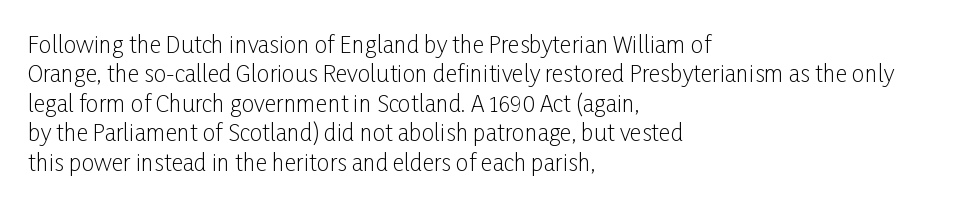
The image shows 23 px text type, upright; set left-aligned, normal line spacing (1.28x), normal letter spacing, not underlined.
